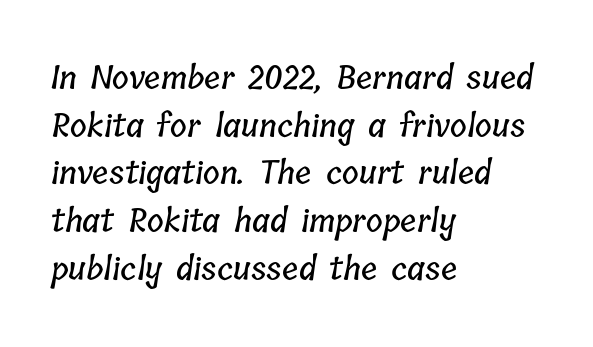
Q: Is the text underlined? A: No.
Q: How is the paragraph aligned? A: Left-aligned.
Q: Is the spacing between letters normal or unusually wide? A: Normal.
Q: Is the spacing between lines tight, normal or loose? A: Normal.
Q: Width (condensed, normal, or wide)? A: Condensed.
Q: Stroke contrast? A: Low.
Q: x-height? A: Medium.
Q: Monospaced? A: No.
